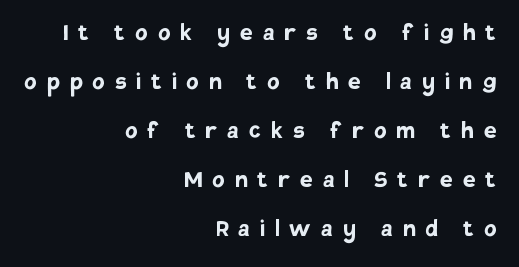
{"serif": "no", "italic": "no", "bold": "yes", "weight": "semibold", "width": "normal", "stroke_contrast": "low", "x_height": "large", "monospaced": "no", "underline": "no", "align": "right", "line_spacing_ratio": 1.75, "letter_spacing": "wide", "letter_spacing_em": 0.36, "glyph_px": 28}
